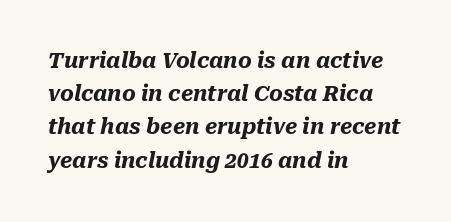
{"italic": "yes", "lean": "right", "slant_degrees": 10, "bold": "yes", "underline": "no", "align": "left", "line_spacing": "normal", "line_spacing_ratio": 1.58, "letter_spacing": "normal", "letter_spacing_em": 0.0, "glyph_px": 21}
